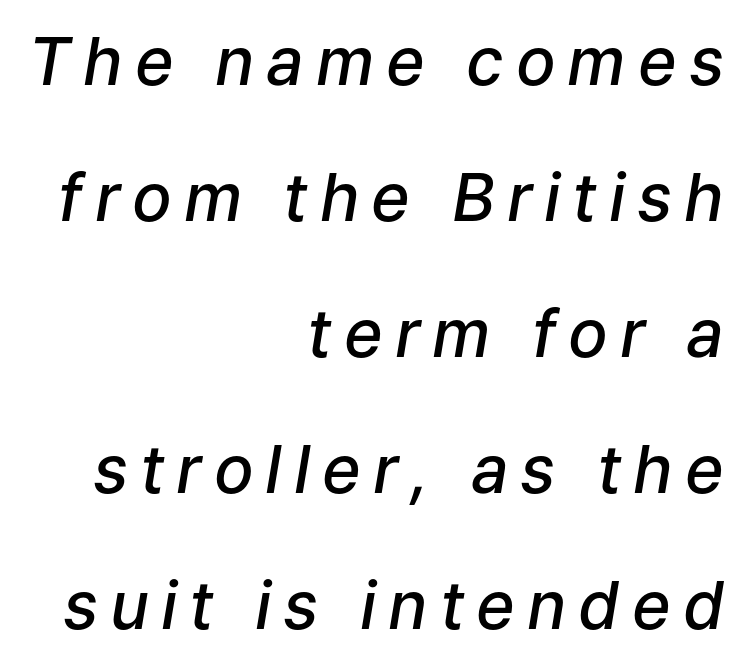
The image shows 66 px semibold type, italic (leaning right); set right-aligned, loose line spacing (2.06x), not underlined; low stroke contrast and a medium x-height.
